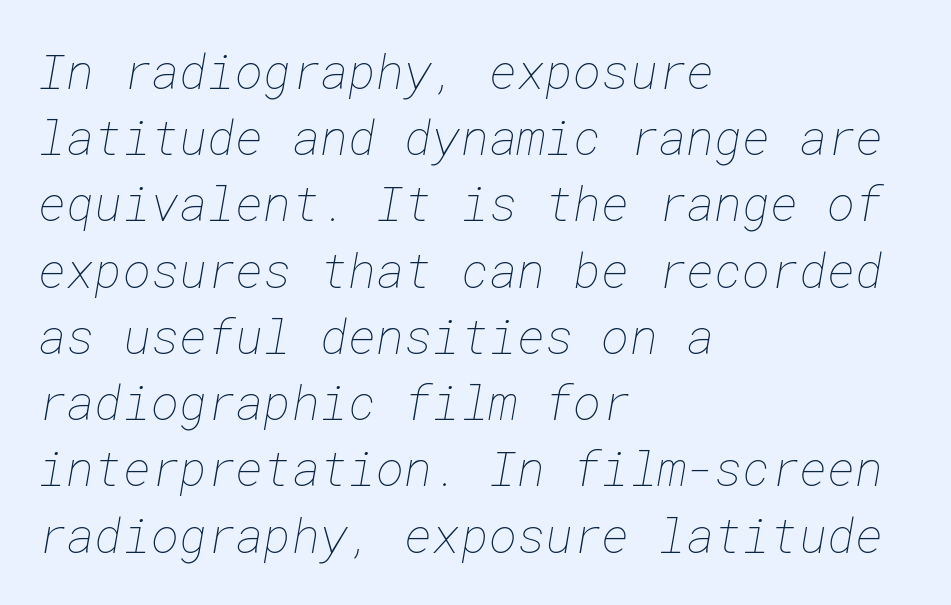
The image shows 48 px thin type; set left-aligned, normal line spacing (1.38x), normal letter spacing, not underlined; low stroke contrast and a medium x-height.
